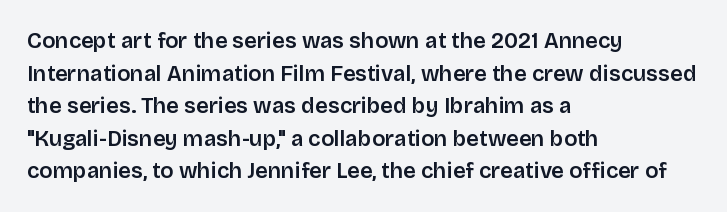
The image shows 22 px text type, upright; set left-aligned, normal line spacing (1.48x), normal letter spacing, not underlined.
